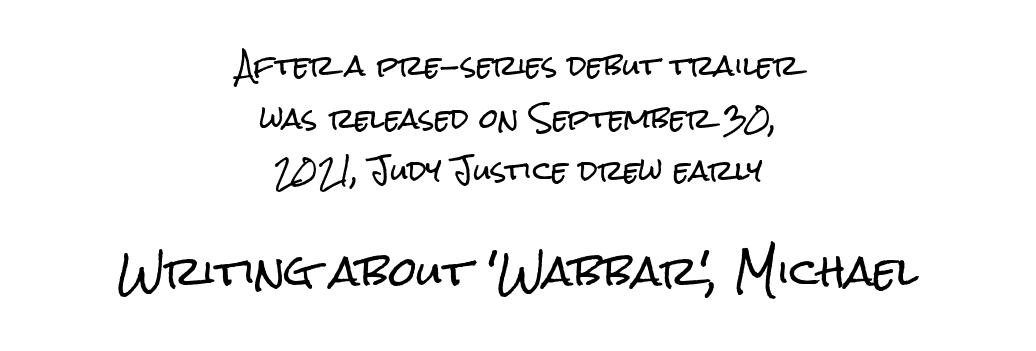
Serifs: no, the terminals of the letterforms are clean. The rendering keeps characters at their native spacing. Here the second block reads like a headline and the first like body copy. Descender tails drop into unmarked territory.
